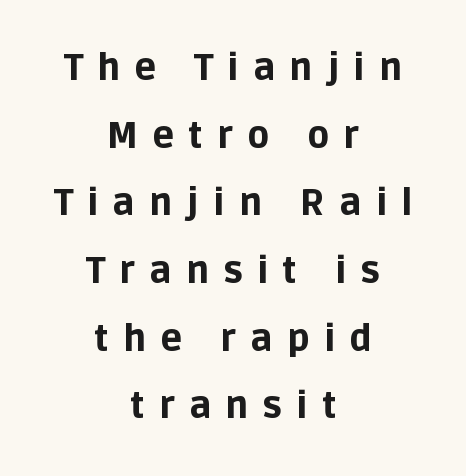
These lines are rendered in a variable-pitch font. Posture: upright roman. The rendering shows plain stroke endings on the letterforms — a sans-serif design. Notice how the passage keeps no hard edge, just a central spine. Does the weight exceed regular? Yes, all the way to bold. Inter-character spacing is expanded well beyond the font's built-in metrics.
